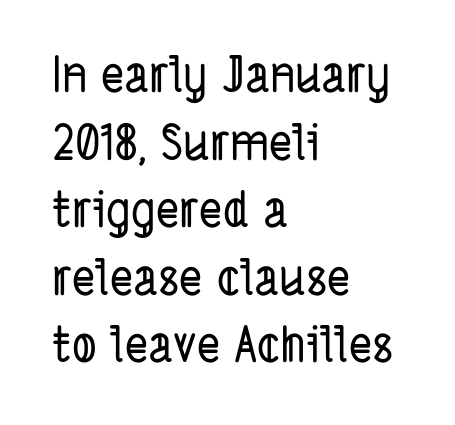
The image shows 49 px condensed sans-serif type; set left-aligned, normal line spacing (1.38x), normal letter spacing, not underlined; low stroke contrast and a medium x-height.
